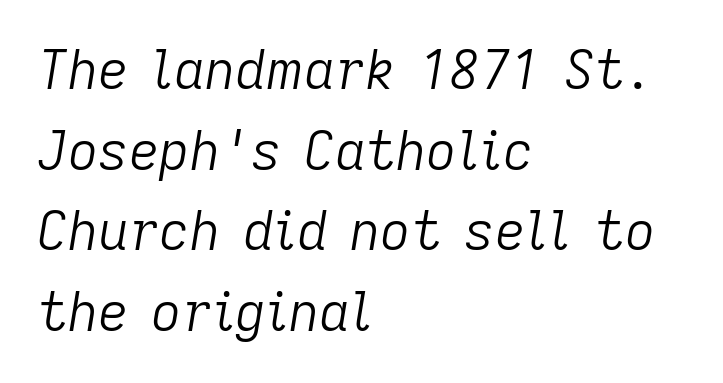
The string is rendered with underlining switched off. Italic: yes, the glyphs are oblique. Honestly, the row spacing looks completely unremarkable. A classic flush-left, rag-right setting is used for this passage. These lines are rendered in a variable-pitch font.
